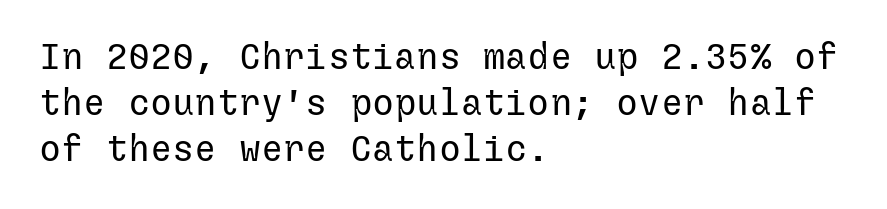
Nothing unusual about the tracking: characters are spaced as the font intends. A typesetter would mark this as roman, not italic. Interline gaps are of average width in this sample. Underlining? Definitely not there.
